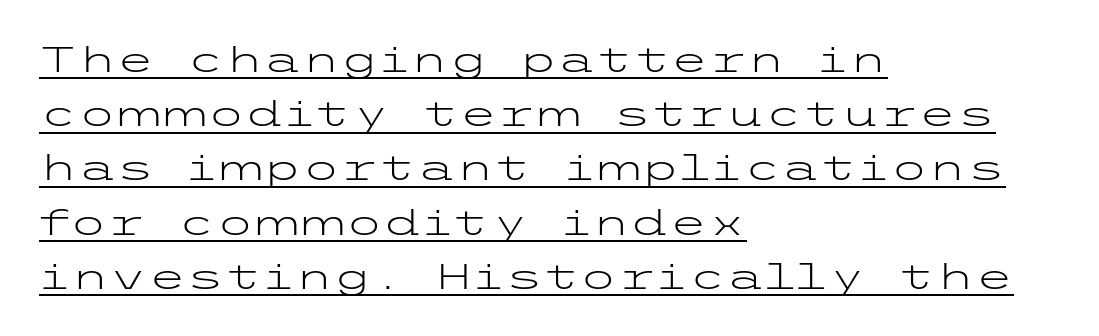
Q: Is the text bold? A: No.
Q: Is the text italic (slanted)? A: No, it is upright.
Q: Is the typeface a serif or a sans-serif typeface? A: Sans-serif.
Q: Is the text underlined? A: Yes.
Q: How is the paragraph aligned? A: Left-aligned.
Q: Is the spacing between letters normal or unusually wide? A: Normal.
Q: Is the spacing between lines tight, normal or loose? A: Normal.
Q: Width (condensed, normal, or wide)? A: Wide.
Q: Stroke contrast? A: Low.
Q: x-height? A: Medium.
